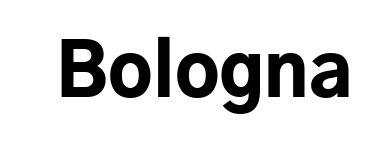
{"serif": "no", "italic": "no", "bold": "yes", "weight": "bold", "width": "normal", "stroke_contrast": "low", "x_height": "medium", "monospaced": "no", "underline": "no", "letter_spacing": "normal", "letter_spacing_em": 0.0, "glyph_px": 73}
